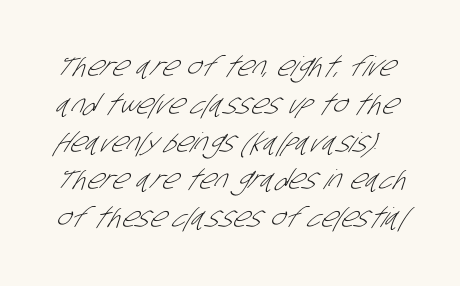
Q: Is the text bold? A: No.
Q: Is the text underlined? A: No.
Q: Is the spacing between letters normal or unusually wide? A: Normal.
Q: Is the spacing between lines tight, normal or loose? A: Normal.
